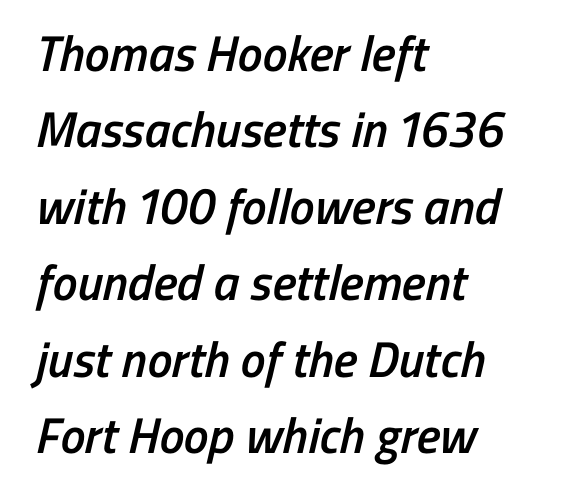
{"serif": "no", "bold": "semi", "weight": "semibold", "width": "condensed", "stroke_contrast": "low", "x_height": "medium", "monospaced": "no", "underline": "no", "align": "left", "line_spacing": "normal", "line_spacing_ratio": 1.53, "letter_spacing": "normal", "letter_spacing_em": 0.0, "glyph_px": 50}
